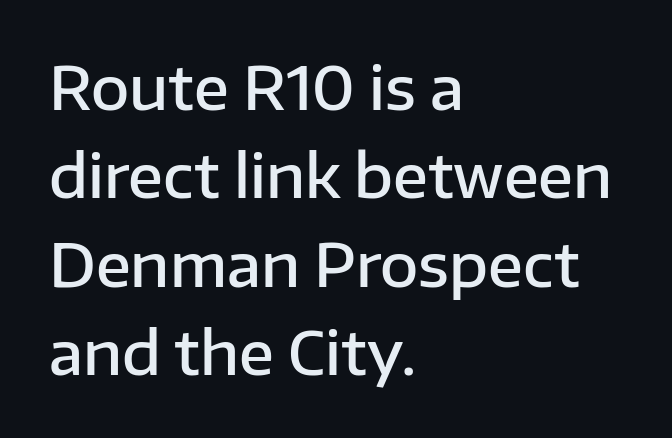
{"serif": "no", "italic": "no", "bold": "semi", "weight": "semibold", "width": "normal", "stroke_contrast": "low", "x_height": "medium", "monospaced": "no", "underline": "no", "align": "left", "line_spacing": "normal", "line_spacing_ratio": 1.5, "letter_spacing": "normal", "letter_spacing_em": 0.0, "glyph_px": 59}
